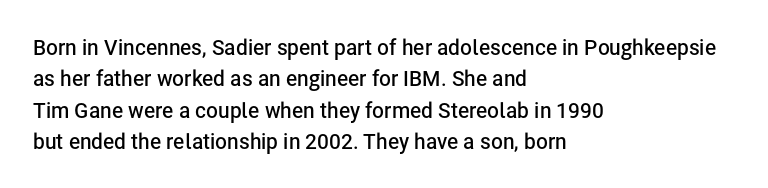
Emphasis by weight is partial: semibold. A typesetter would call this leading conventional body-copy spacing. The rendering keeps characters at their native spacing. This is roman type, the default non-slanted kind. Compared with a centered layout, this one pins lines to the left instead.
